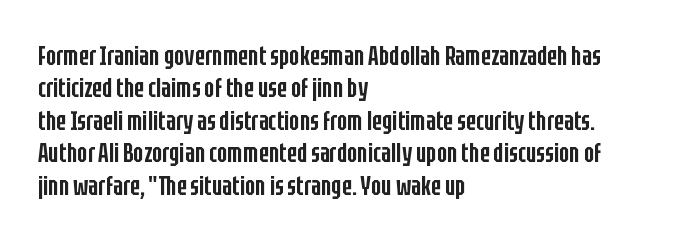
The image shows 27 px text type, upright; set left-aligned, line spacing 1.2x, normal letter spacing, not underlined.
